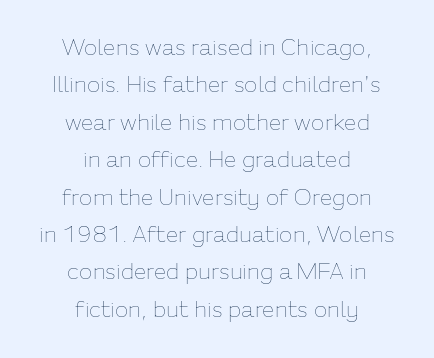
{"italic": "no", "bold": "no", "underline": "no", "align": "center", "line_spacing": "normal", "line_spacing_ratio": 1.7, "letter_spacing": "normal", "letter_spacing_em": 0.0, "glyph_px": 22}
